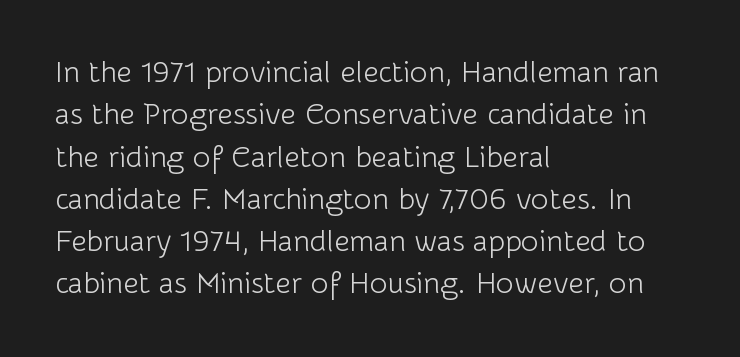
No italicization has been applied; the sample stays upright. Weight: not bold — regular or lighter. Varying glyph widths throughout — classic text-font behaviour. Each word holds together tightly as a unit, with standard inter-letter gaps. A classic flush-left, rag-right setting is used for this passage. The glyphs are unaccompanied by any horizontal stroke below them.
